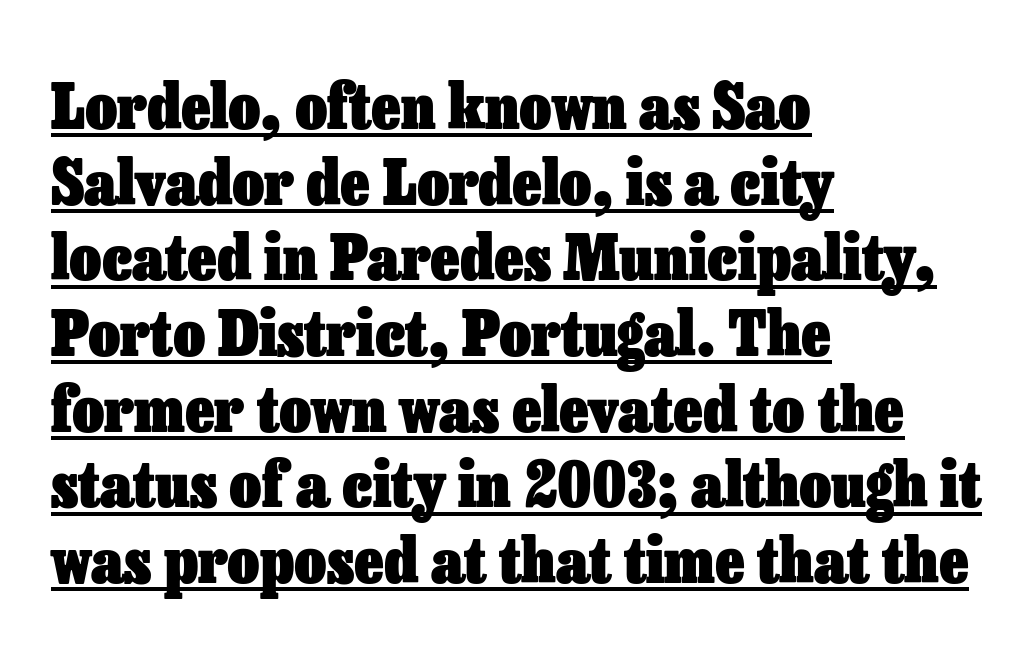
Q: Is the text bold? A: Yes.
Q: Is the text italic (slanted)? A: No, it is upright.
Q: Is the text underlined? A: Yes.
Q: How is the paragraph aligned? A: Left-aligned.
Q: Is the spacing between letters normal or unusually wide? A: Normal.
Q: Width (condensed, normal, or wide)? A: Normal.
Q: Stroke contrast? A: Low.
Q: x-height? A: Medium.
Q: Monospaced? A: No.
